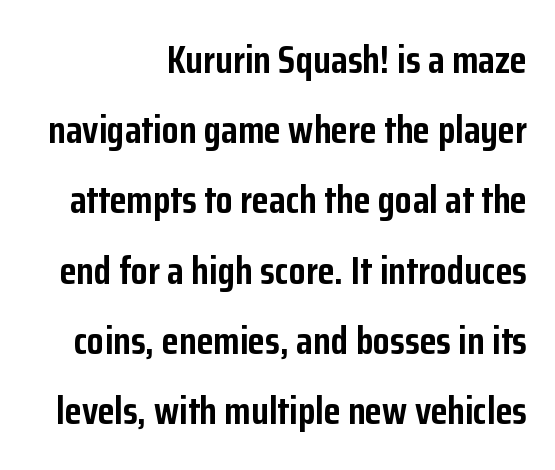
In CSS terms this would be text-align: right. Only glyphs here, with clear space below each row. Is the letter spacing exaggerated? No — it looks like the ordinary default. Do the letters lean? They stand straight. Plenty of ink on the page — the face is bold. The face used here is proportionally spaced, like ordinary book or web type.
